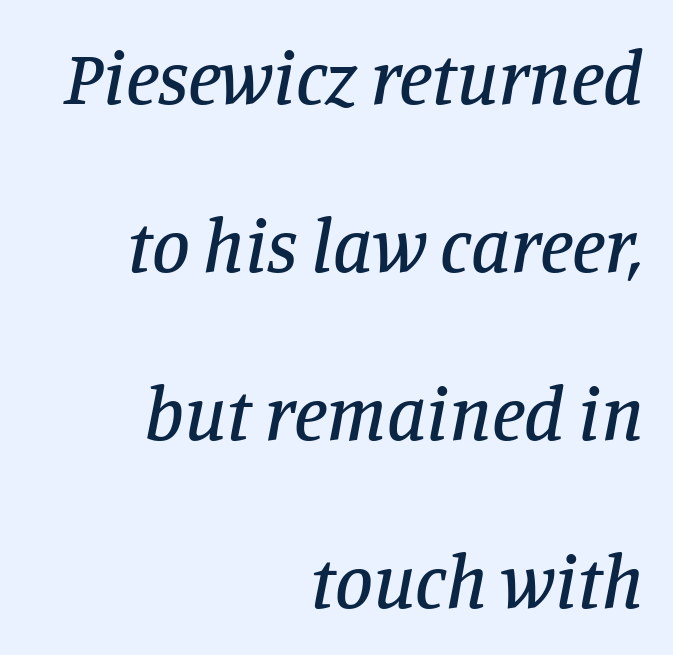
{"serif": "yes", "italic": "yes", "lean": "right", "slant_degrees": 11, "width": "normal", "stroke_contrast": "low", "x_height": "large", "monospaced": "no", "underline": "no", "align": "right", "line_spacing": "loose", "line_spacing_ratio": 2.21, "letter_spacing": "normal", "letter_spacing_em": 0.0, "glyph_px": 76}
